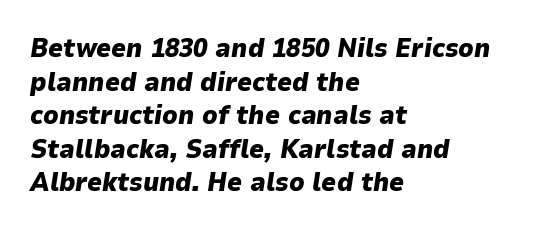
The image shows 26 px bold type, italic (leaning right); set left-aligned, normal line spacing (1.29x), normal letter spacing, not underlined.
